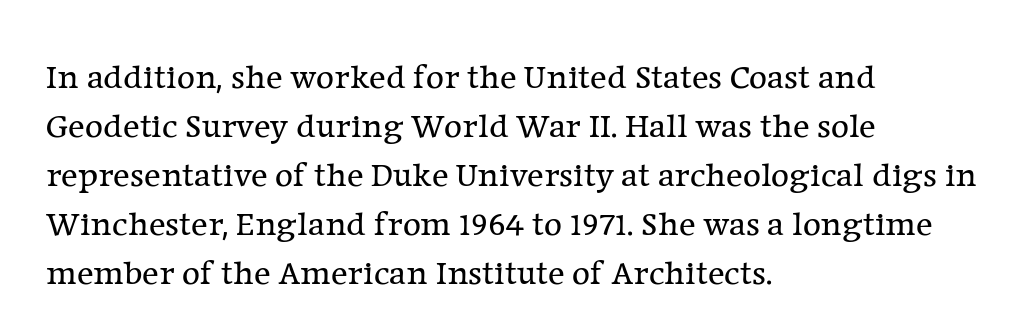
The image shows 35 px regular-weight serif type, upright; set left-aligned, normal line spacing (1.4x), normal letter spacing, not underlined; low stroke contrast and a medium x-height.
